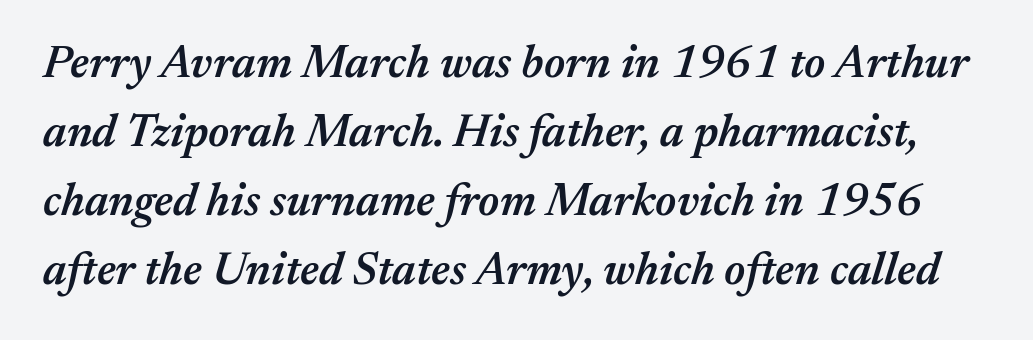
Slanted lettering throughout. Vertical spacing — default. The tracking reads as untouched default to a designer's eye. A typesetter would call this proportional, since set widths differ per character. Every letter is mildly thick-stroked: semibold rather than bold. Descender tails drop into unmarked territory.
